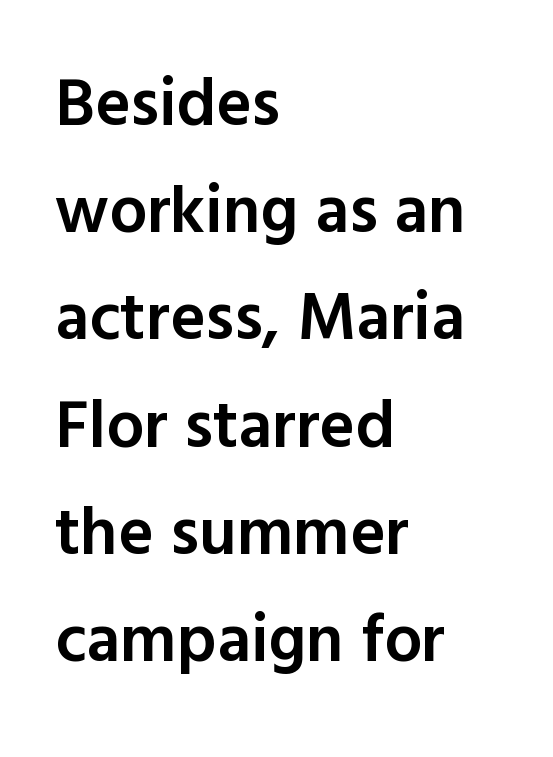
Q: Is the text bold? A: Semi-bold.
Q: Is the text italic (slanted)? A: No, it is upright.
Q: Is the typeface a serif or a sans-serif typeface? A: Sans-serif.
Q: Is the text underlined? A: No.
Q: How is the paragraph aligned? A: Left-aligned.
Q: Is the spacing between letters normal or unusually wide? A: Normal.
Q: Is the spacing between lines tight, normal or loose? A: Normal.
Q: Width (condensed, normal, or wide)? A: Normal.
Q: x-height? A: Medium.
Q: Monospaced? A: No.
